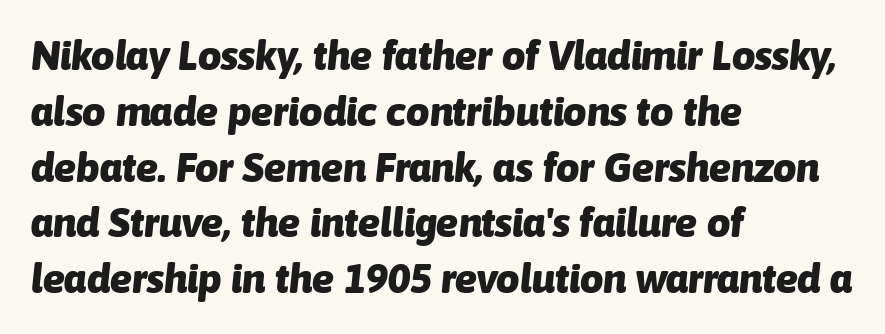
These lines keep a tight, regular rhythm from letter to letter. Reading down the block, your eye returns to a fixed left position each line. Here the designer chose a conventional face with non-uniform glyph widths. No word sits above an underline. The typesetting leans heavy: a genuine bold.
